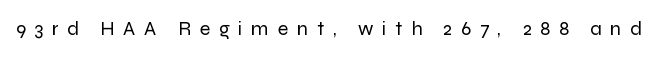
Q: Is the text bold? A: No.
Q: Is the text italic (slanted)? A: No, it is upright.
Q: Is the text underlined? A: No.
Q: Is the spacing between letters normal or unusually wide? A: Unusually wide.
